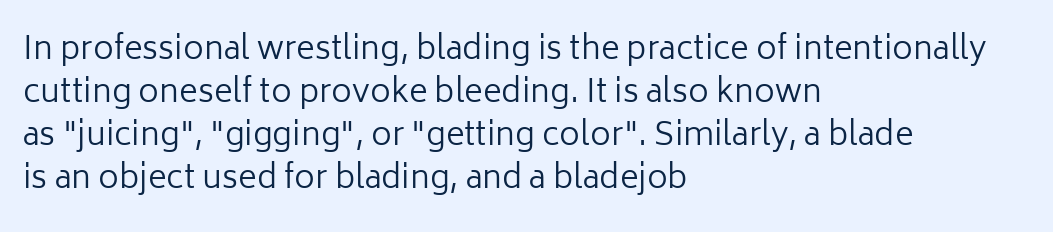
Q: Is the text bold? A: No.
Q: Is the text italic (slanted)? A: No, it is upright.
Q: Is the typeface a serif or a sans-serif typeface? A: Sans-serif.
Q: Is the text underlined? A: No.
Q: How is the paragraph aligned? A: Left-aligned.
Q: Is the spacing between letters normal or unusually wide? A: Normal.
Q: Is the spacing between lines tight, normal or loose? A: Normal.
Q: Width (condensed, normal, or wide)? A: Normal.
Q: Stroke contrast? A: Low.
Q: x-height? A: Medium.
Q: Monospaced? A: No.
